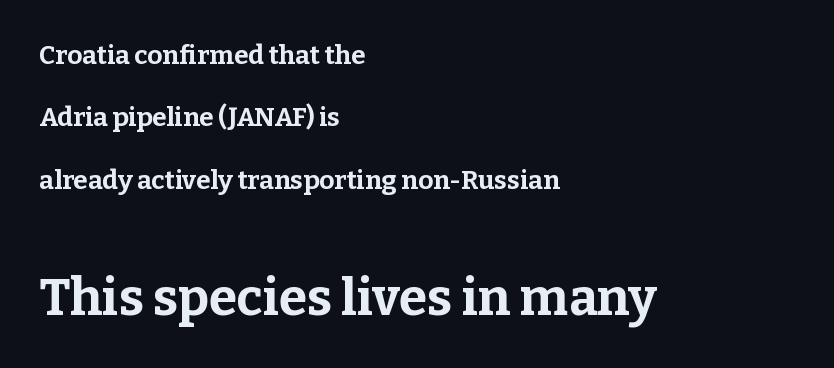
Q: Is the text bold? A: Yes.
Q: Is the text italic (slanted)? A: No, it is upright.
Q: Is the typeface a serif or a sans-serif typeface? A: Serif.
Q: Is the text underlined? A: No.
Q: How is the paragraph aligned? A: Left-aligned.
Q: Is the spacing between letters normal or unusually wide? A: Normal.
Q: Is the spacing between lines tight, normal or loose? A: Loose.
Q: Which block of text is set in a larger size, the first (top) or the second (bottom)? A: The second (bottom) one.
Q: Width (condensed, normal, or wide)? A: Normal.
Q: Stroke contrast? A: Low.
Q: x-height? A: Medium.
Q: Monospaced? A: No.
